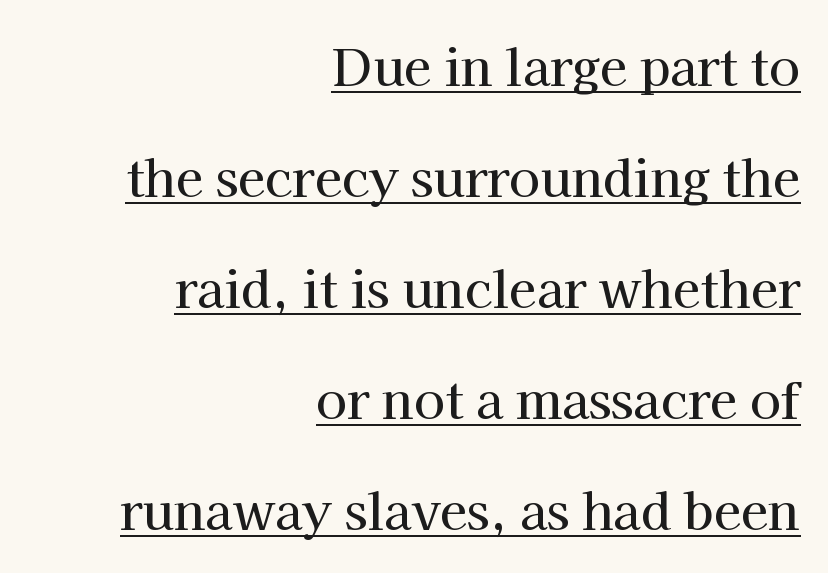
Q: Is the text italic (slanted)? A: No, it is upright.
Q: Is the typeface a serif or a sans-serif typeface? A: Serif.
Q: Is the text underlined? A: Yes.
Q: How is the paragraph aligned? A: Right-aligned.
Q: Is the spacing between letters normal or unusually wide? A: Normal.
Q: Is the spacing between lines tight, normal or loose? A: Loose.
Q: Width (condensed, normal, or wide)? A: Normal.
Q: Stroke contrast? A: High.
Q: x-height? A: Medium.
Q: Monospaced? A: No.
